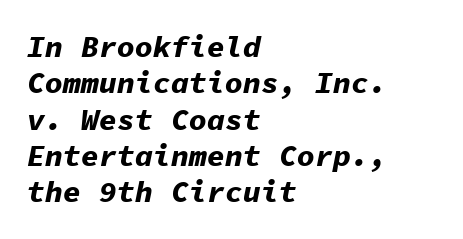
These lines are rendered in a fixed-pitch font. This rendering uses left alignment, leaving the right contour irregular. Looking at the ascenders, they clearly lean. Look at the stroke-to-counter ratio: heavy, a bold. A bare baseline throughout the passage.
